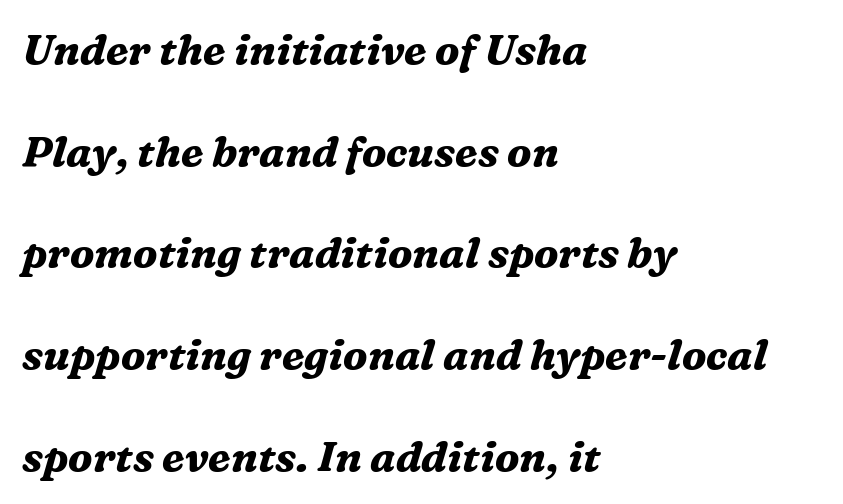
{"serif": "yes", "italic": "yes", "lean": "right", "slant_degrees": 16, "bold": "yes", "weight": "bold", "width": "normal", "stroke_contrast": "medium", "x_height": "medium", "monospaced": "no", "underline": "no", "align": "left", "line_spacing": "loose", "line_spacing_ratio": 2.42, "letter_spacing": "normal", "letter_spacing_em": 0.0, "glyph_px": 42}
